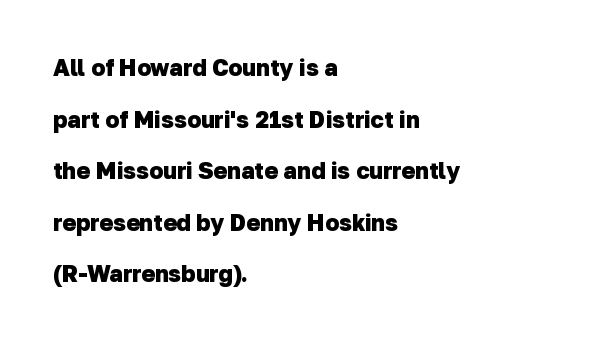
Q: Is the text bold? A: Yes.
Q: Is the text underlined? A: No.
Q: How is the paragraph aligned? A: Left-aligned.
Q: Is the spacing between letters normal or unusually wide? A: Normal.
Q: Is the spacing between lines tight, normal or loose? A: Loose.
